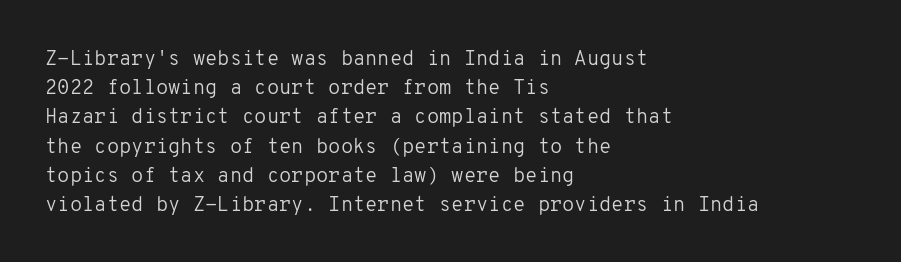
Q: Is the text bold? A: No.
Q: Is the text italic (slanted)? A: No, it is upright.
Q: Is the text underlined? A: No.
Q: How is the paragraph aligned? A: Left-aligned.
Q: Is the spacing between letters normal or unusually wide? A: Normal.
Q: Is the spacing between lines tight, normal or loose? A: Normal.
